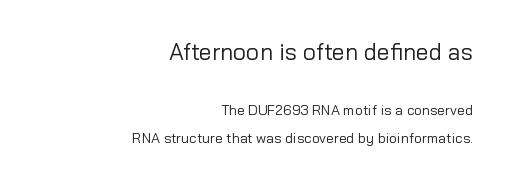
The image shows 23 px text type, upright; set right-aligned, loose line spacing (1.98x), normal letter spacing, not underlined; the first (top) block is 1.64x larger.
